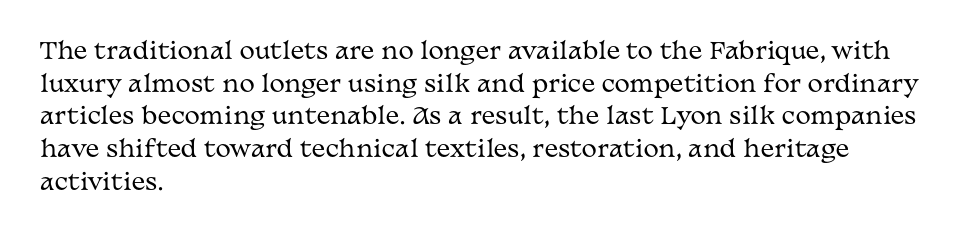
Characters follow at the spacing the type designer built in. The letterforms sit at book weight or below. Rendered with straight, roman letterforms. The rows are spaced the way most documents space them. The strip under each line holds only bare page.
